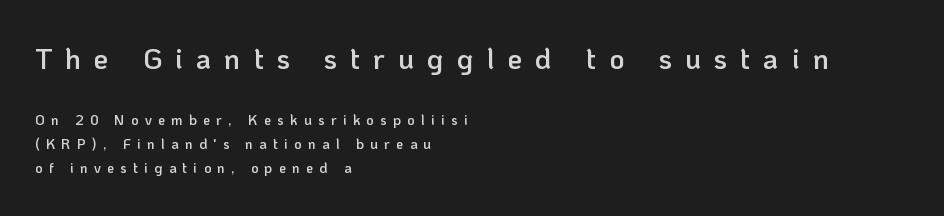
Q: Is the text bold? A: Semi-bold.
Q: Is the text italic (slanted)? A: No, it is upright.
Q: Is the typeface a serif or a sans-serif typeface? A: Sans-serif.
Q: Is the text underlined? A: No.
Q: How is the paragraph aligned? A: Left-aligned.
Q: Is the spacing between letters normal or unusually wide? A: Unusually wide.
Q: Which block of text is set in a larger size, the first (top) or the second (bottom)? A: The first (top) one.
Q: Width (condensed, normal, or wide)? A: Normal.
Q: Stroke contrast? A: Low.
Q: x-height? A: Medium.
Q: Monospaced? A: No.
